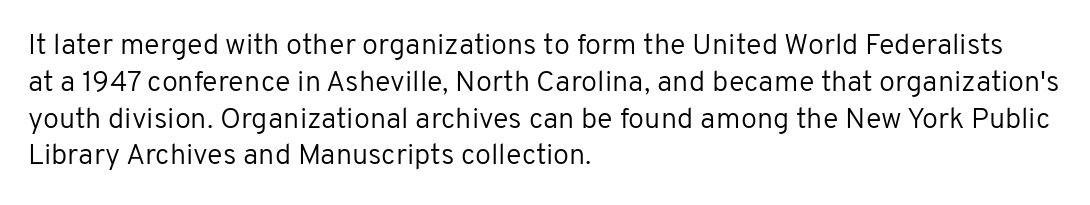
Q: Is the text bold? A: No.
Q: Is the text italic (slanted)? A: No, it is upright.
Q: Is the typeface a serif or a sans-serif typeface? A: Sans-serif.
Q: Is the text underlined? A: No.
Q: How is the paragraph aligned? A: Left-aligned.
Q: Is the spacing between letters normal or unusually wide? A: Normal.
Q: Is the spacing between lines tight, normal or loose? A: Normal.
Q: Width (condensed, normal, or wide)? A: Normal.
Q: Stroke contrast? A: Low.
Q: x-height? A: Medium.
Q: Monospaced? A: No.
